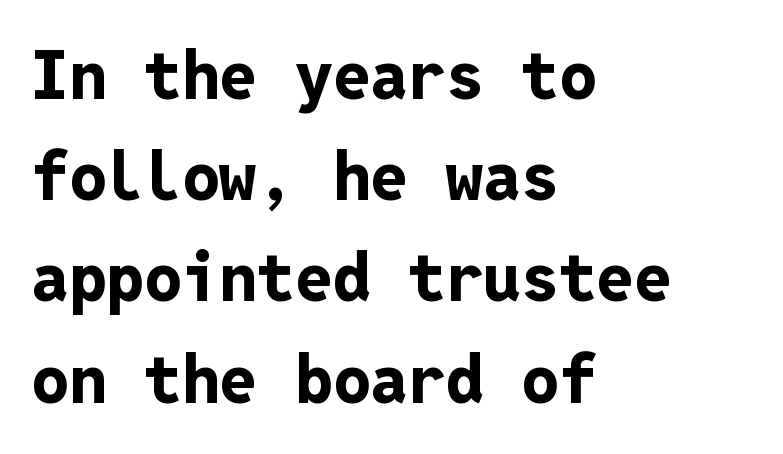
The rendering uses typewriter-style spacing with identical character cells. Honestly, there is no underline to notice here at all. This rendering employs a face without finishing strokes, i.e., a sans-serif. The compositor pushed each line to the left boundary. Inter-character spacing is left at the font's built-in metrics. The leading is moderate, giving the passage an even texture.
